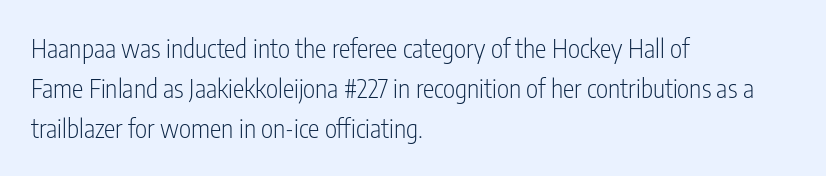
Descender tails drop into unmarked territory. Stroke mass is kept to a normal reading level or below. Default kerning and tracking; the words read as compact shapes. Teacher's note: observe the even left margin — that is flush-left alignment.
